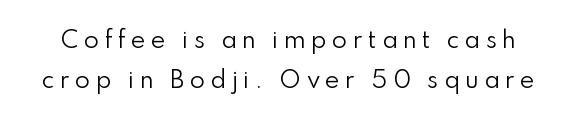
Honestly, the letter spacing is so wide it's the main thing you notice. Italic? Not at all — the glyphs are vertical. These glyphs show unthickened strokes, regular width or finer. Beneath every word, the page is bare.
